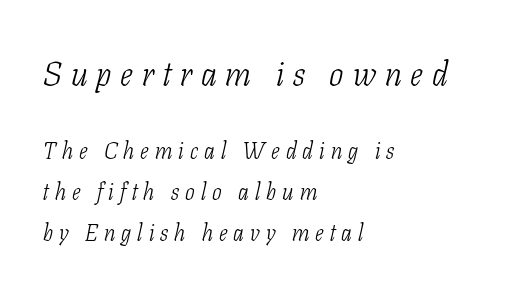
Typesetter's note — upper block bumped up in size, lower block left smaller. Someone cranked the tracking dial way up on this one. The glyphs are unaccompanied by any horizontal stroke below them. The letters carry serifs — small finishing strokes at the ends of their stems.
